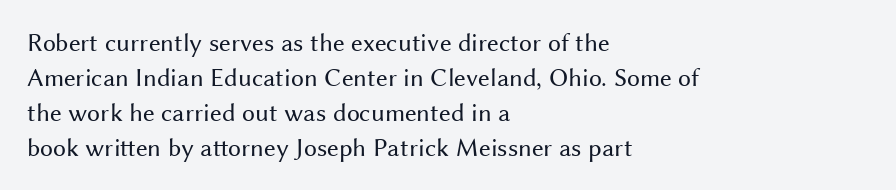
{"italic": "no", "bold": "no", "underline": "no", "align": "left", "line_spacing": "normal", "line_spacing_ratio": 1.34, "letter_spacing": "normal", "letter_spacing_em": 0.0, "glyph_px": 26}
